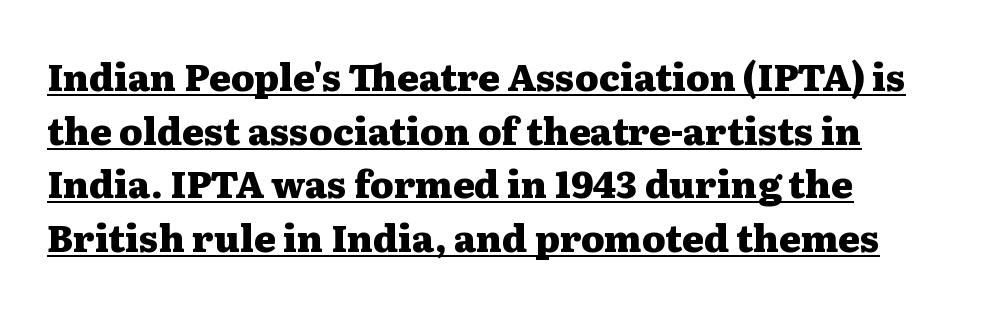
The image shows 37 px heavy, wide serif type, upright; set left-aligned, normal line spacing (1.45x), normal letter spacing, underlined; medium stroke contrast and a medium x-height.
